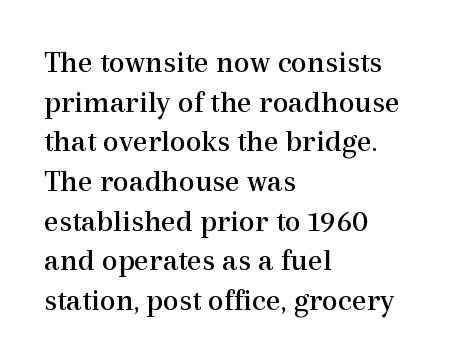
{"serif": "yes", "italic": "no", "bold": "no", "weight": "regular", "width": "normal", "x_height": "medium", "monospaced": "no", "underline": "no", "align": "left", "line_spacing_ratio": 1.24, "letter_spacing": "normal", "letter_spacing_em": 0.0, "glyph_px": 32}
